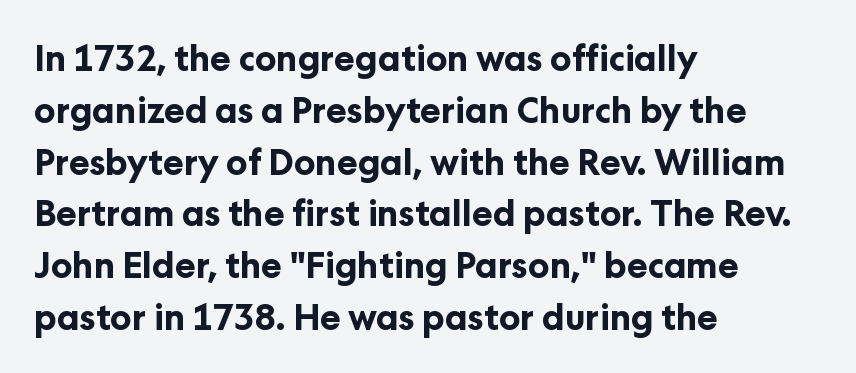
Q: Is the text bold? A: Yes.
Q: Is the text italic (slanted)? A: No, it is upright.
Q: Is the typeface a serif or a sans-serif typeface? A: Sans-serif.
Q: Is the text underlined? A: No.
Q: How is the paragraph aligned? A: Left-aligned.
Q: Is the spacing between letters normal or unusually wide? A: Normal.
Q: Is the spacing between lines tight, normal or loose? A: Normal.
Q: Width (condensed, normal, or wide)? A: Normal.
Q: Stroke contrast? A: Low.
Q: x-height? A: Medium.
Q: Monospaced? A: No.
